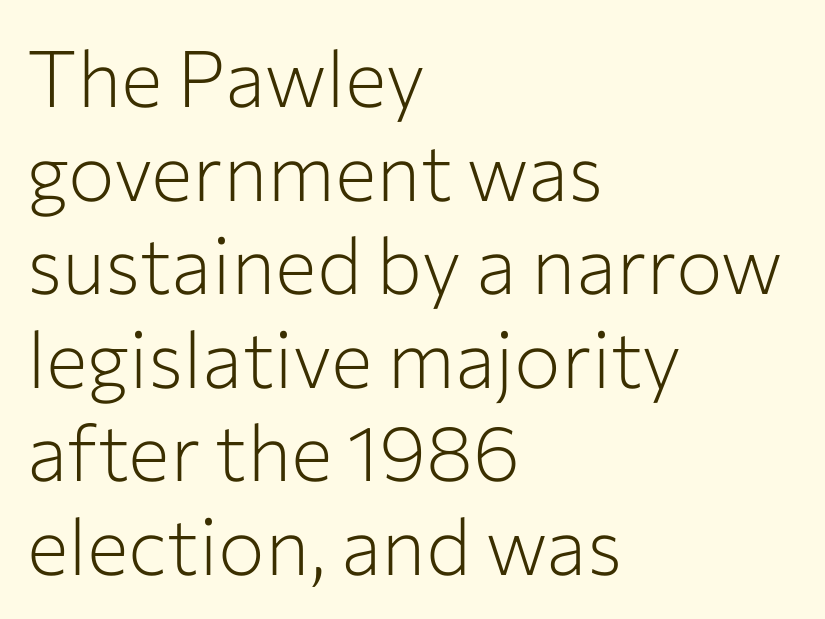
{"serif": "no", "italic": "no", "bold": "no", "weight": "light", "width": "normal", "stroke_contrast": "low", "x_height": "medium", "monospaced": "no", "underline": "no", "align": "left", "line_spacing_ratio": 1.2, "letter_spacing": "normal", "letter_spacing_em": 0.0, "glyph_px": 78}
